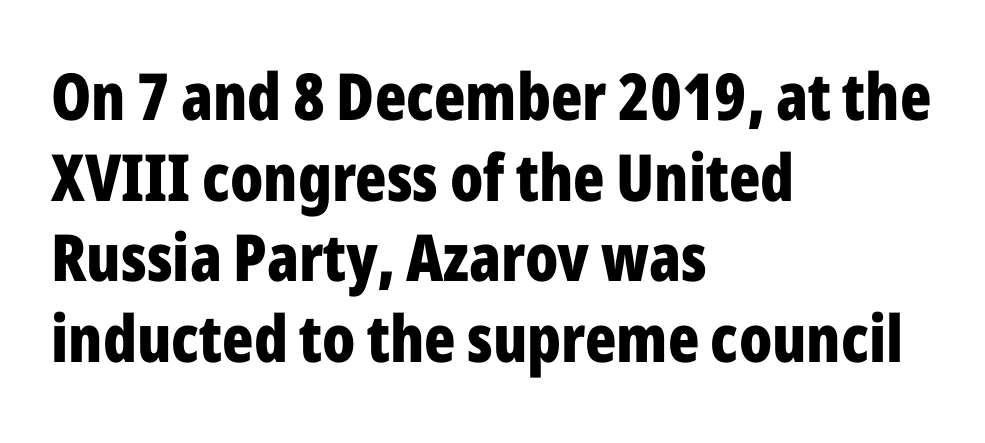
{"serif": "no", "italic": "no", "bold": "yes", "weight": "bold", "width": "condensed", "stroke_contrast": "low", "x_height": "medium", "monospaced": "no", "underline": "no", "align": "left", "line_spacing_ratio": 1.24, "letter_spacing": "normal", "letter_spacing_em": 0.0, "glyph_px": 65}
